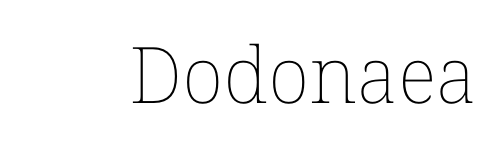
{"italic": "no", "bold": "no", "weight": "thin", "width": "normal", "stroke_contrast": "low", "x_height": "medium", "monospaced": "no", "underline": "no", "letter_spacing": "normal", "letter_spacing_em": 0.0, "glyph_px": 78}
